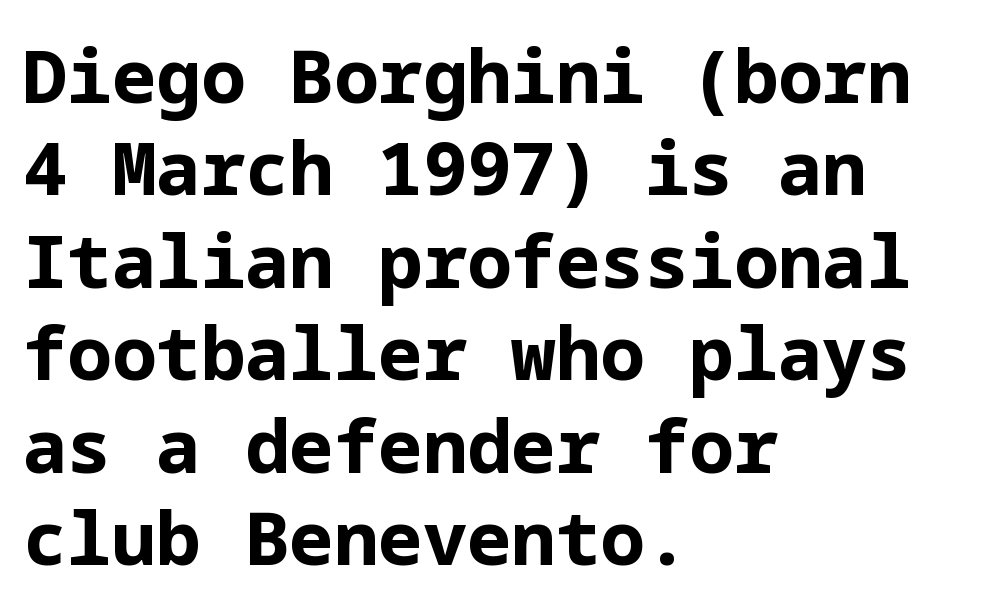
Q: Is the text bold? A: Yes.
Q: Is the text italic (slanted)? A: No, it is upright.
Q: Is the typeface a serif or a sans-serif typeface? A: Sans-serif.
Q: Is the text underlined? A: No.
Q: How is the paragraph aligned? A: Left-aligned.
Q: Is the spacing between letters normal or unusually wide? A: Normal.
Q: Is the spacing between lines tight, normal or loose? A: Normal.
Q: Width (condensed, normal, or wide)? A: Normal.
Q: Stroke contrast? A: Low.
Q: x-height? A: Medium.
